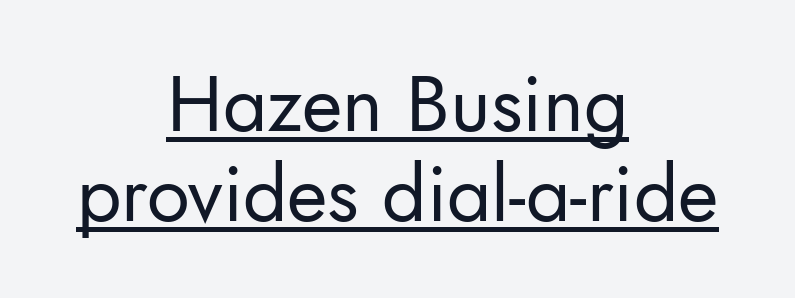
{"serif": "no", "italic": "no", "bold": "no", "weight": "regular", "width": "normal", "stroke_contrast": "low", "x_height": "small", "monospaced": "no", "underline": "yes", "align": "center", "line_spacing": "tight", "line_spacing_ratio": 1.15, "letter_spacing": "normal", "letter_spacing_em": 0.0, "glyph_px": 78}
